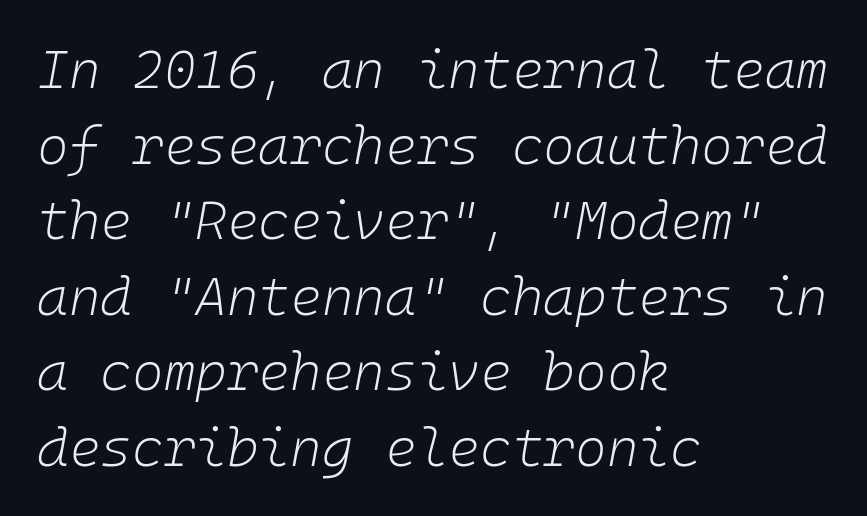
Type without underlining. A typesetter would mark this as italic. The passage shown has conventional tracking throughout. The face looks like a standard text weight, possibly lighter. Vertically, the passage feels balanced, rows spaced as you'd expect. Casual observation: everything's shoved over to the left.
